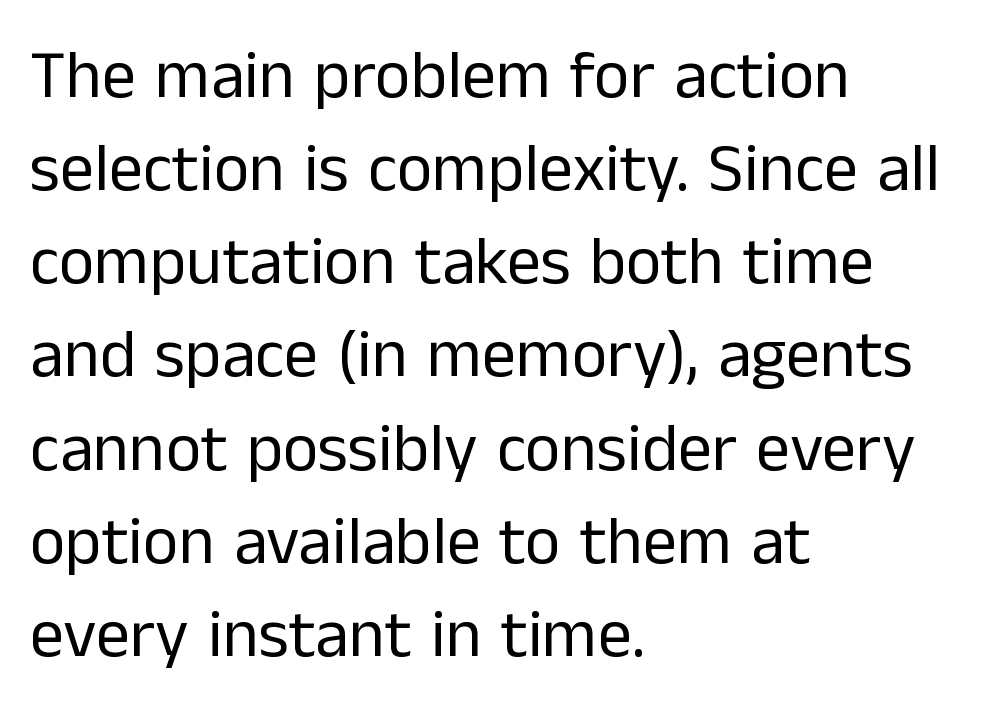
The image shows 68 px regular-weight sans-serif type, upright; set left-aligned, normal line spacing (1.37x), normal letter spacing, not underlined; low stroke contrast and a medium x-height.
